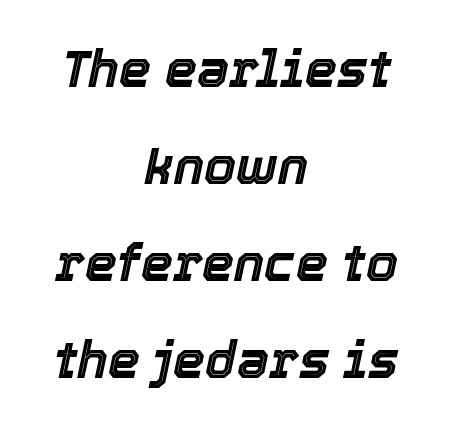
{"italic": "yes", "lean": "right", "slant_degrees": 12, "width": "normal", "x_height": "medium", "monospaced": "no", "underline": "no", "align": "center", "line_spacing": "loose", "line_spacing_ratio": 1.9, "letter_spacing": "normal", "letter_spacing_em": 0.0, "glyph_px": 51}
